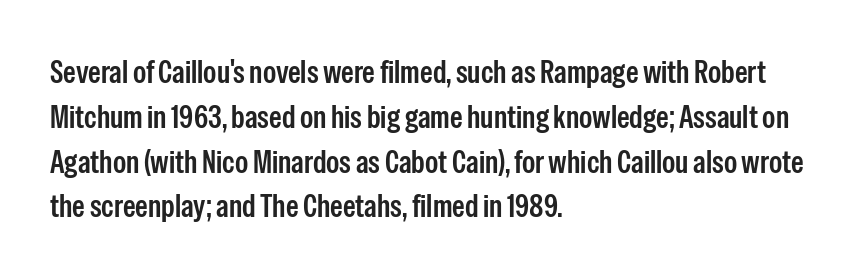
The image shows 32 px condensed sans-serif type, upright; set left-aligned, normal line spacing (1.4x), normal letter spacing, not underlined; low stroke contrast and a medium x-height.
